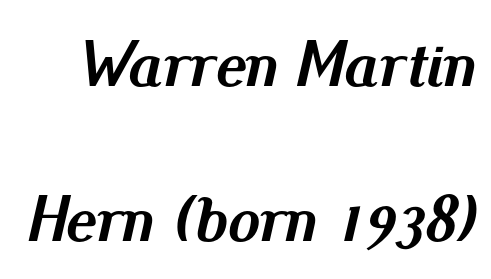
{"italic": "yes", "lean": "right", "slant_degrees": 13, "bold": "yes", "weight": "semibold", "width": "normal", "stroke_contrast": "medium", "x_height": "small", "monospaced": "no", "underline": "no", "line_spacing": "loose", "line_spacing_ratio": 2.39, "letter_spacing": "normal", "letter_spacing_em": 0.0, "glyph_px": 65}
